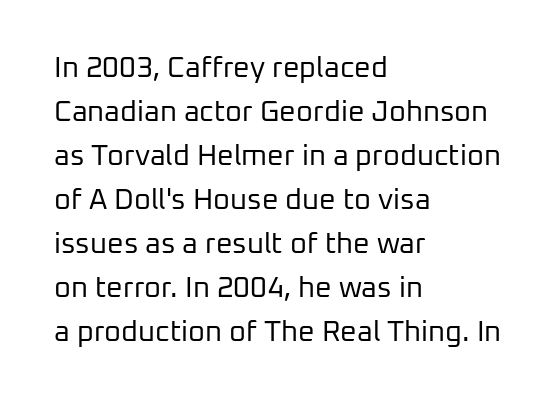
These lines keep a tight, regular rhythm from letter to letter. Think of a printed novel: that variable character pitch is what you see here. Each new line begins a customary step beneath the previous one. These lines are composed in type without serifs.
